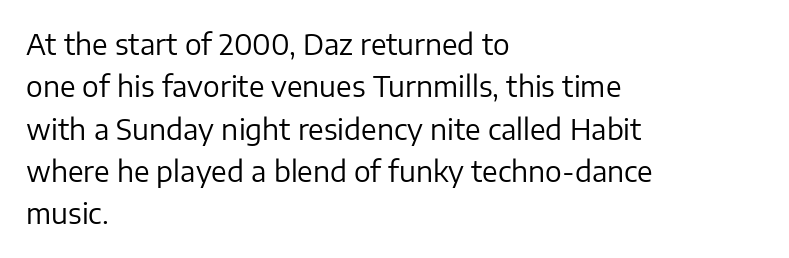
Q: Is the text bold? A: No.
Q: Is the text italic (slanted)? A: No, it is upright.
Q: Is the typeface a serif or a sans-serif typeface? A: Sans-serif.
Q: Is the text underlined? A: No.
Q: How is the paragraph aligned? A: Left-aligned.
Q: Is the spacing between letters normal or unusually wide? A: Normal.
Q: Is the spacing between lines tight, normal or loose? A: Normal.
Q: Width (condensed, normal, or wide)? A: Normal.
Q: Stroke contrast? A: Low.
Q: x-height? A: Medium.
Q: Monospaced? A: No.
